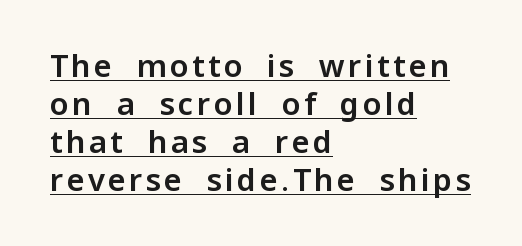
The image shows 31 px sans-serif type, upright; set left-aligned, line spacing 1.23x, underlined; low stroke contrast and a medium x-height.
